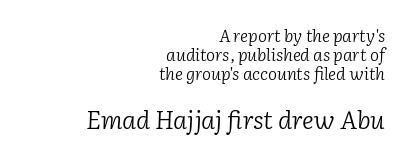
The image shows 25 px text type, italic (leaning right); set right-aligned, tight line spacing (1.13x), normal letter spacing, not underlined; the second (bottom) block is 1.47x larger.
